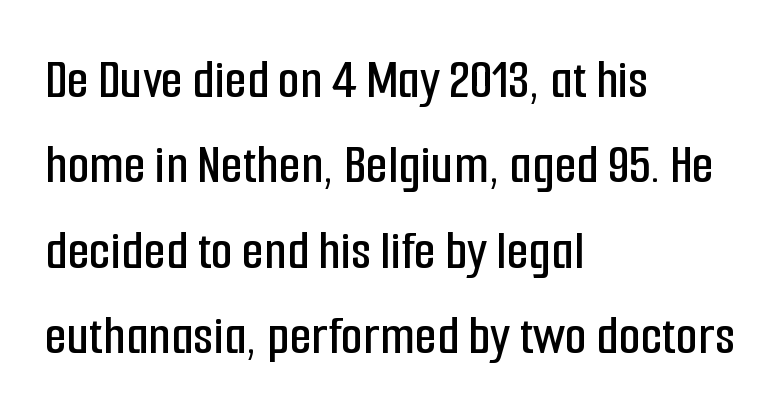
You could call the tracking neutral — neither tight nor loose. No word sits above an underline. The passage is arranged the way most books set body copy — flush left. The passage shown is typed in a proportional face where columns would drift.
